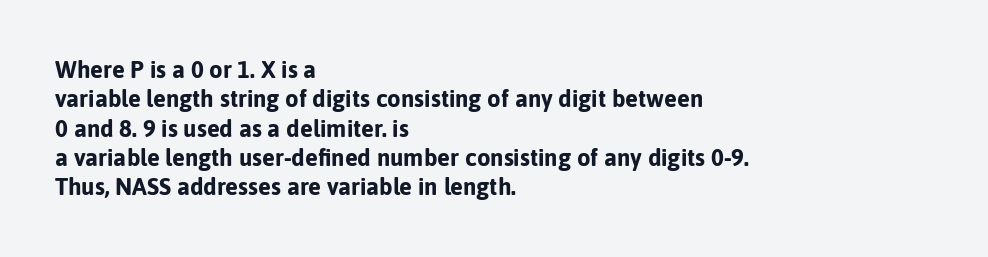
Q: Is the text bold? A: Yes.
Q: Is the text italic (slanted)? A: No, it is upright.
Q: Is the text underlined? A: No.
Q: How is the paragraph aligned? A: Left-aligned.
Q: Is the spacing between letters normal or unusually wide? A: Normal.
